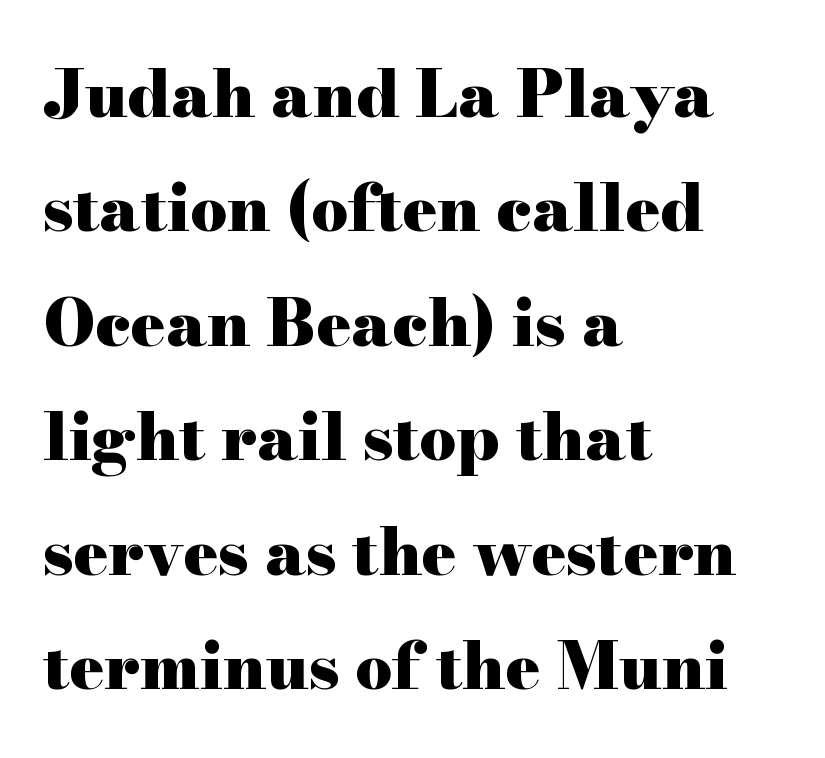
The image shows 65 px heavy, wide serif type, upright; set left-aligned, line spacing 1.76x, normal letter spacing, not underlined; high stroke contrast and a small x-height.
